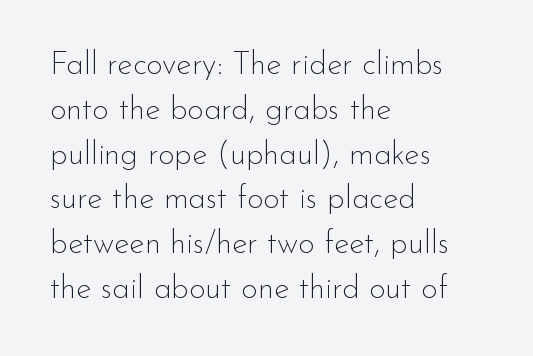
The image shows 32 px thin sans-serif type, upright; set left-aligned, normal line spacing (1.4x), normal letter spacing, not underlined; low stroke contrast and a small x-height.
